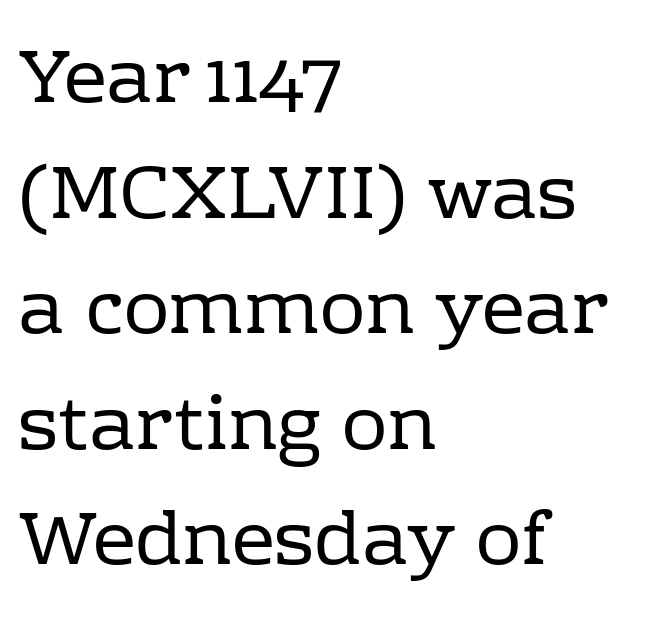
Q: Is the text bold? A: No.
Q: Is the text italic (slanted)? A: No, it is upright.
Q: Is the typeface a serif or a sans-serif typeface? A: Serif.
Q: Is the text underlined? A: No.
Q: How is the paragraph aligned? A: Left-aligned.
Q: Is the spacing between letters normal or unusually wide? A: Normal.
Q: Is the spacing between lines tight, normal or loose? A: Normal.
Q: Width (condensed, normal, or wide)? A: Normal.
Q: Stroke contrast? A: Low.
Q: x-height? A: Medium.
Q: Monospaced? A: No.
